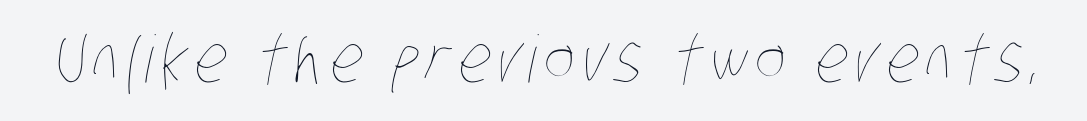
The image shows 65 px thin, condensed type; set not underlined; low stroke contrast and a large x-height.
